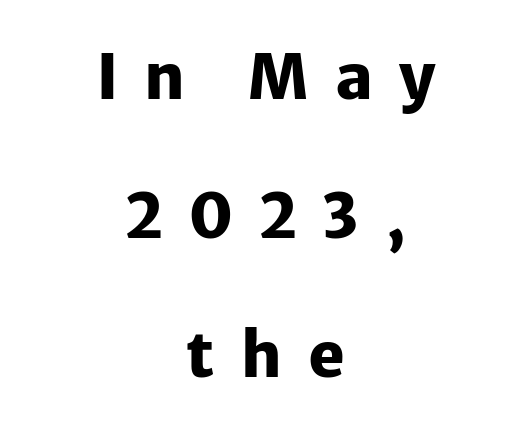
Every character sits straight up, as roman type does. Horizontal bands of white between lines are thick stripes. Tracking here is generous; glyphs stand well apart from one another. The rendering uses natural spacing where letterforms have individual widths.
